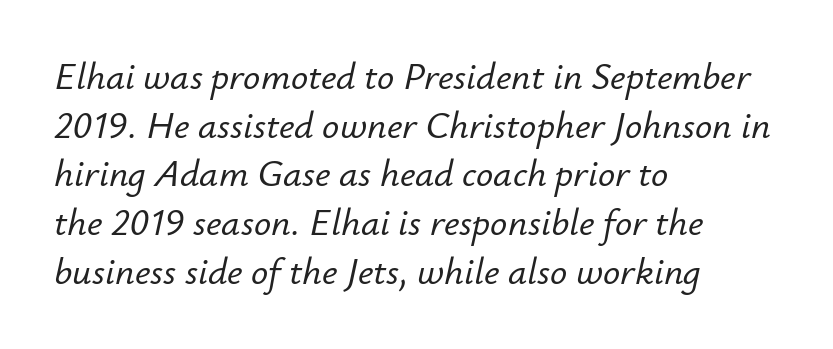
Q: Is the text italic (slanted)? A: Yes, it leans right by about 12 degrees.
Q: Is the text underlined? A: No.
Q: How is the paragraph aligned? A: Left-aligned.
Q: Is the spacing between letters normal or unusually wide? A: Normal.
Q: Is the spacing between lines tight, normal or loose? A: Normal.
Q: Width (condensed, normal, or wide)? A: Normal.
Q: Stroke contrast? A: Low.
Q: x-height? A: Small.
Q: Monospaced? A: No.
